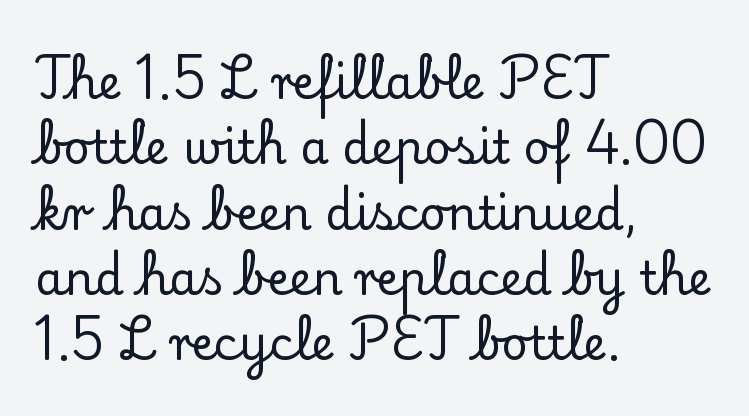
Little horizontal feet cap the strokes, marking this as serif type. What stands out about the letter spacing? Nothing — it is the standard amount. Words float on clear page, feet unadorned. This is the regular roman posture of the typeface. Each letter keeps its own natural width here, so spacing adapts to shape. In CSS terms this would be text-align: left.
